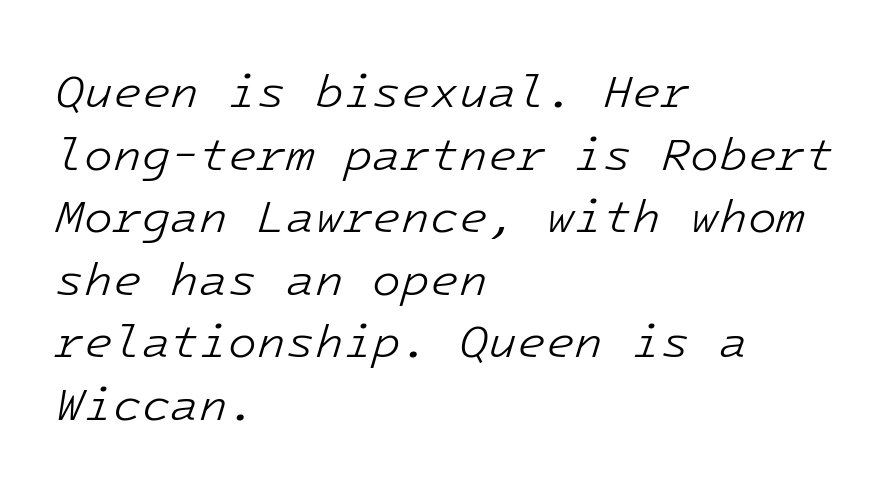
The image shows 47 px light type, italic (leaning right), monospaced; set left-aligned, normal line spacing (1.33x), normal letter spacing, not underlined; low stroke contrast and a medium x-height.
